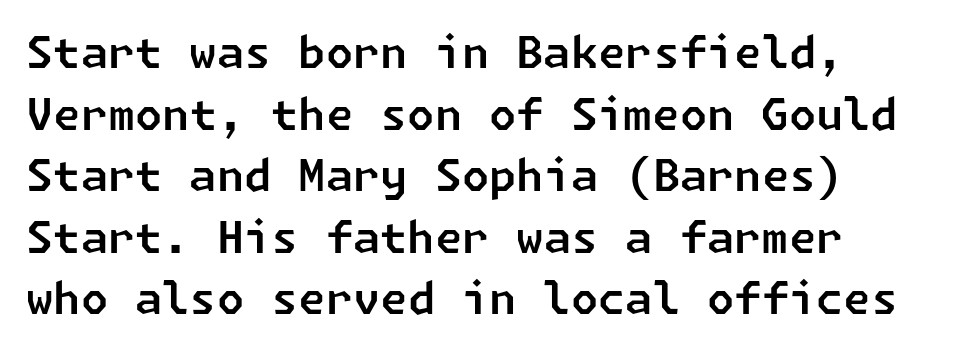
Q: Is the typeface a serif or a sans-serif typeface? A: Sans-serif.
Q: Is the text underlined? A: No.
Q: How is the paragraph aligned? A: Left-aligned.
Q: Is the spacing between letters normal or unusually wide? A: Normal.
Q: Is the spacing between lines tight, normal or loose? A: Normal.
Q: Width (condensed, normal, or wide)? A: Normal.
Q: Stroke contrast? A: Low.
Q: x-height? A: Medium.
